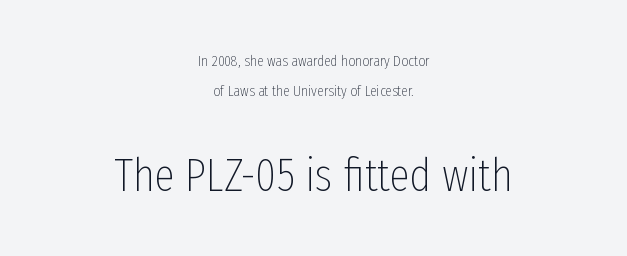
{"serif": "no", "italic": "no", "bold": "no", "weight": "thin", "width": "condensed", "stroke_contrast": "low", "x_height": "medium", "monospaced": "no", "underline": "no", "align": "center", "line_spacing": "loose", "line_spacing_ratio": 1.99, "letter_spacing": "normal", "letter_spacing_em": 0.0, "larger_block": "second", "size_ratio": 3.07, "glyph_px": 46}
